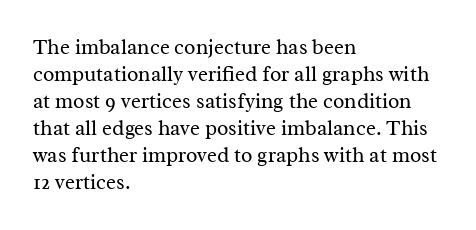
{"italic": "no", "bold": "no", "underline": "no", "align": "left", "line_spacing": "normal", "line_spacing_ratio": 1.29, "letter_spacing": "normal", "letter_spacing_em": 0.0, "glyph_px": 21}
